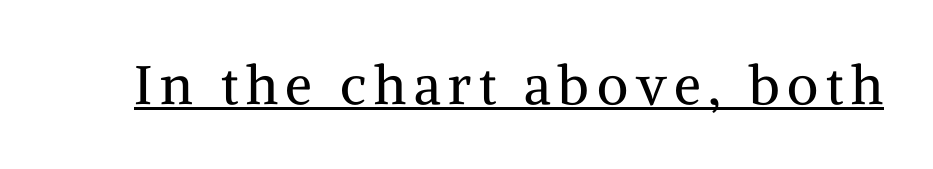
The image shows 54 px regular-weight serif type, upright; set underlined; medium stroke contrast and a medium x-height.
